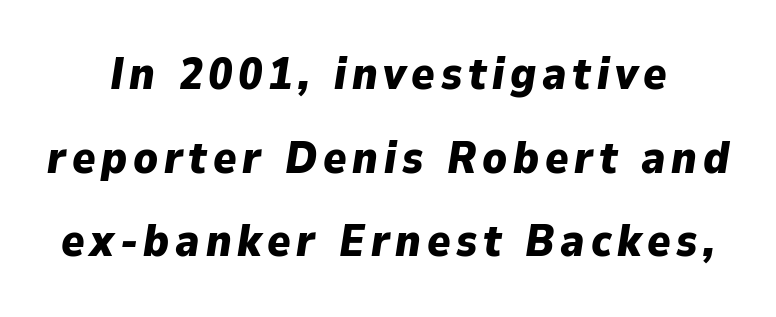
Q: Is the text bold? A: Yes.
Q: Is the text italic (slanted)? A: Yes, it leans right by about 9 degrees.
Q: Is the text underlined? A: No.
Q: Is the spacing between lines tight, normal or loose? A: Loose.
Q: Width (condensed, normal, or wide)? A: Normal.
Q: Stroke contrast? A: Low.
Q: x-height? A: Medium.
Q: Monospaced? A: No.
